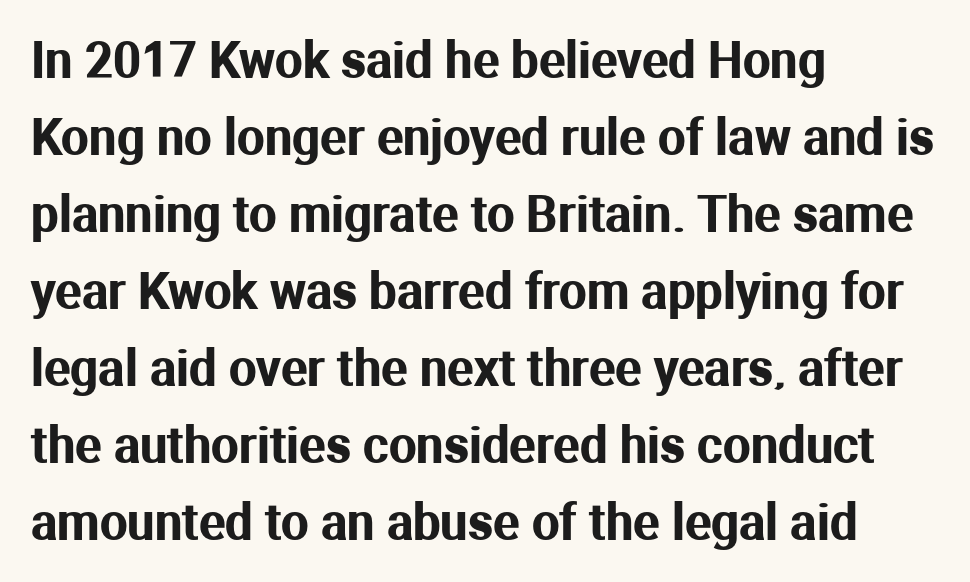
{"serif": "no", "italic": "no", "width": "normal", "stroke_contrast": "medium", "x_height": "medium", "monospaced": "no", "underline": "no", "align": "left", "line_spacing": "normal", "line_spacing_ratio": 1.57, "letter_spacing": "normal", "letter_spacing_em": 0.0, "glyph_px": 49}
